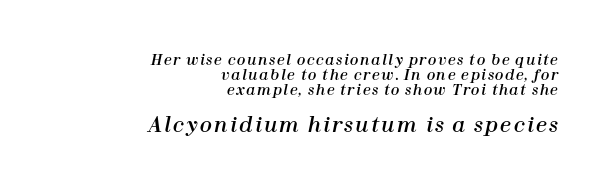
All the whitespace from short lines collects on the left. Note: smaller setting up top, larger setting below. When letters slant like this, we call the style italic. Reading down the column, the eye jumps only a short way to each next line. The words here are not underlined.
